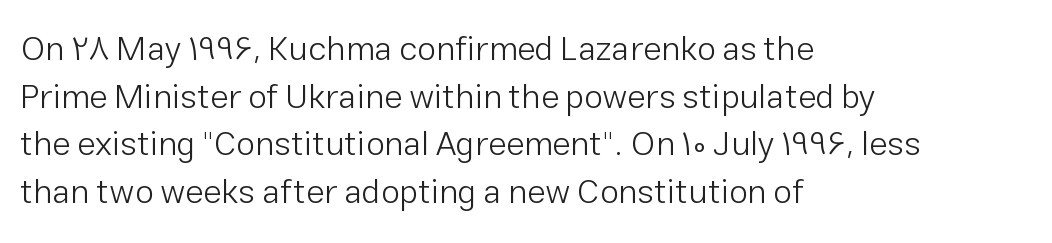
The image shows 34 px light sans-serif type, upright; set left-aligned, normal line spacing (1.4x), normal letter spacing, not underlined; low stroke contrast and a medium x-height.
